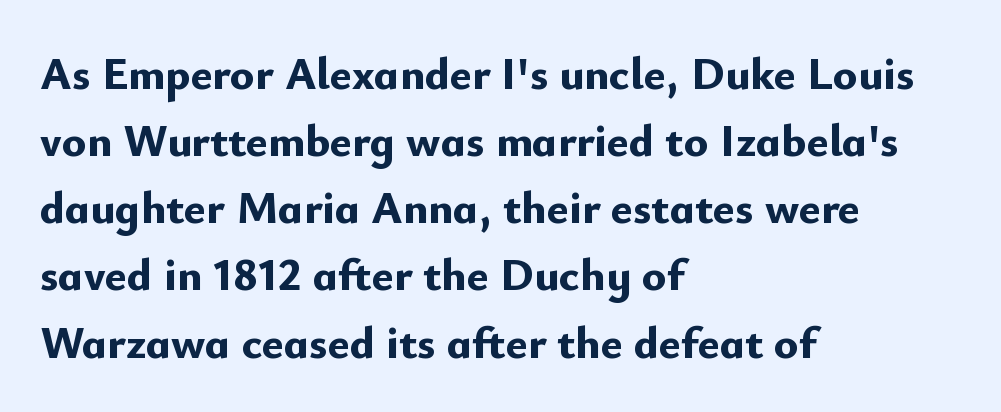
{"serif": "no", "italic": "no", "bold": "yes", "weight": "bold", "width": "normal", "stroke_contrast": "low", "x_height": "small", "monospaced": "no", "underline": "no", "align": "left", "line_spacing": "normal", "line_spacing_ratio": 1.46, "letter_spacing": "normal", "letter_spacing_em": 0.0, "glyph_px": 46}
